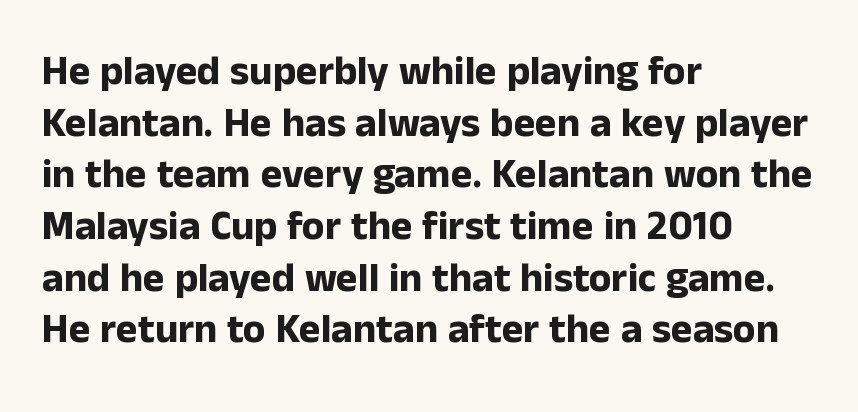
{"serif": "no", "italic": "no", "bold": "yes", "weight": "bold", "width": "normal", "stroke_contrast": "low", "x_height": "medium", "monospaced": "no", "underline": "no", "align": "left", "line_spacing": "normal", "line_spacing_ratio": 1.26, "letter_spacing": "normal", "letter_spacing_em": 0.0, "glyph_px": 41}
